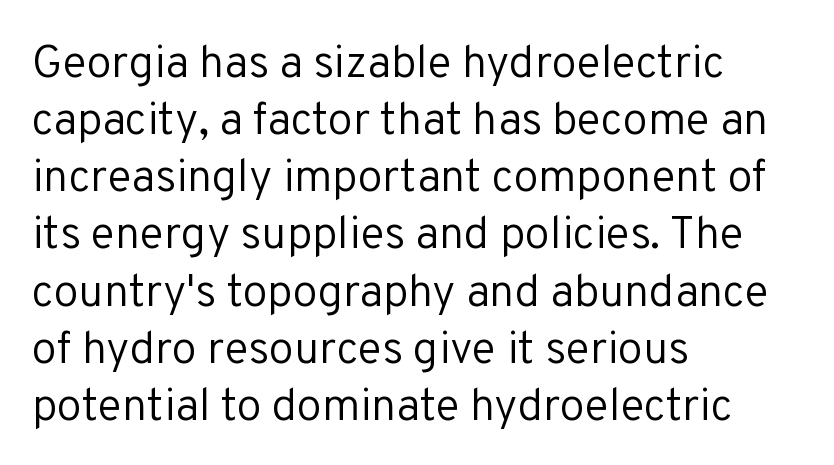
Where is the straight margin? On the left. A bare baseline throughout the passage. No heavy texture on the line: the type isn't bold. Rows of type keep a routine distance in the vertical direction.
